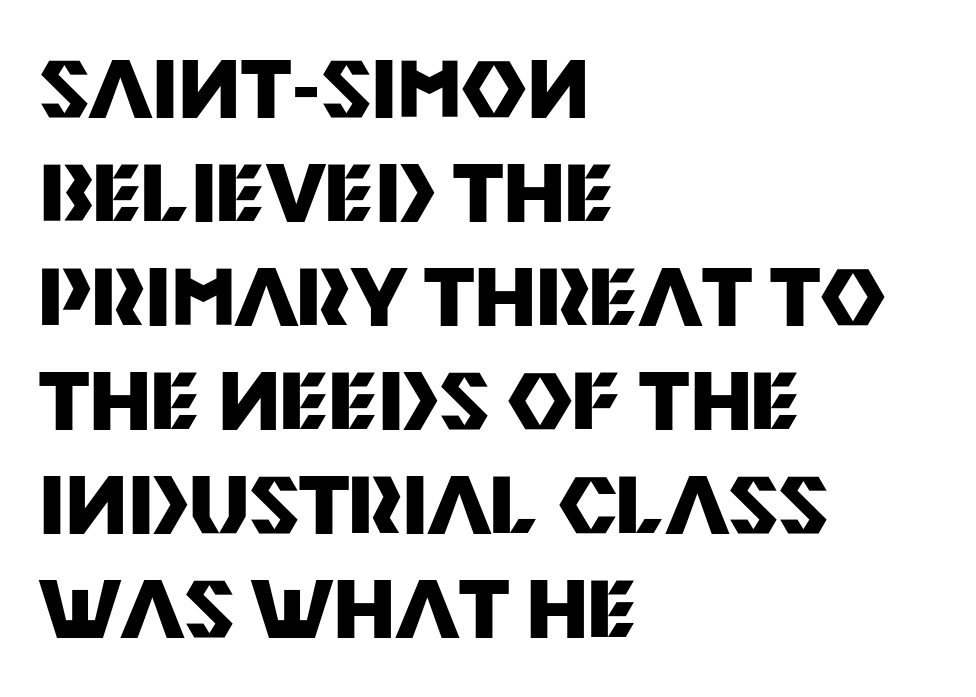
The passage shown has conventional tracking throughout. The font is running at its bold setting. If you drew a ruler down the left edge, every line would touch it. Spacing verdict: proportional, widths tailored to each character.
